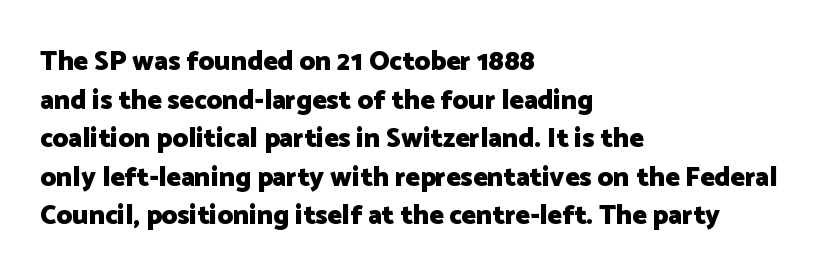
The glyphs are unaccompanied by any horizontal stroke below them. Alignment: flush left. Its strokes are broad and dark, the hallmark of bold type. Designer's note — italics off, roman on.
